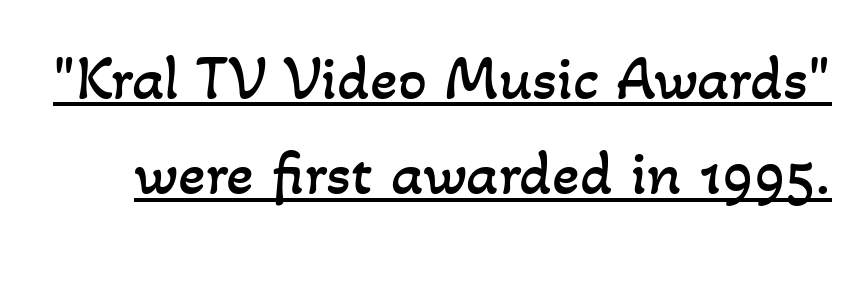
No extra tracking has been applied to these lines. Think standard paragraph weight, or any step lighter than that. The passage shown stacks its lines at a standard gap. Proportional: the letters do not fall into vertical columns. Looks like someone drew a line under every word here.
